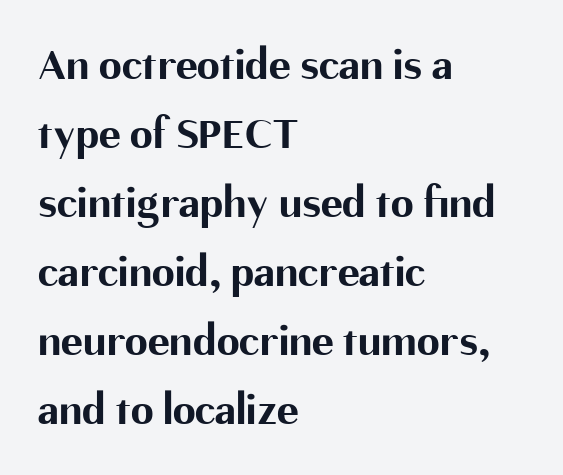
The image shows 46 px bold sans-serif type, upright; set left-aligned, normal line spacing (1.5x), normal letter spacing, not underlined; medium stroke contrast and a medium x-height.
